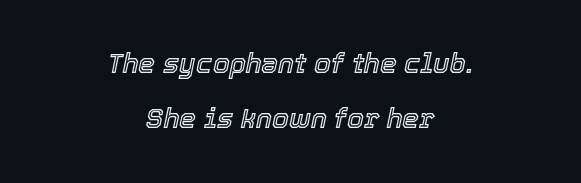
The image shows 27 px text type, italic (leaning right); set centered, loose line spacing (2.04x), normal letter spacing, not underlined.
